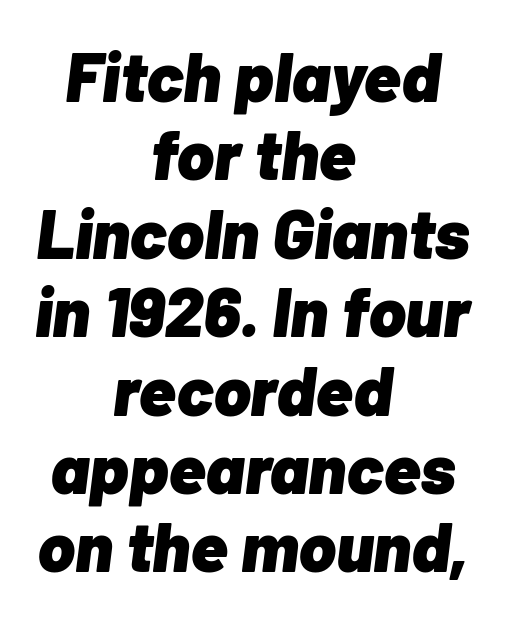
{"italic": "yes", "lean": "right", "slant_degrees": 7, "bold": "yes", "weight": "heavy", "width": "normal", "stroke_contrast": "low", "x_height": "medium", "monospaced": "no", "underline": "no", "align": "center", "line_spacing": "tight", "line_spacing_ratio": 1.12, "letter_spacing": "normal", "letter_spacing_em": 0.0, "glyph_px": 70}
